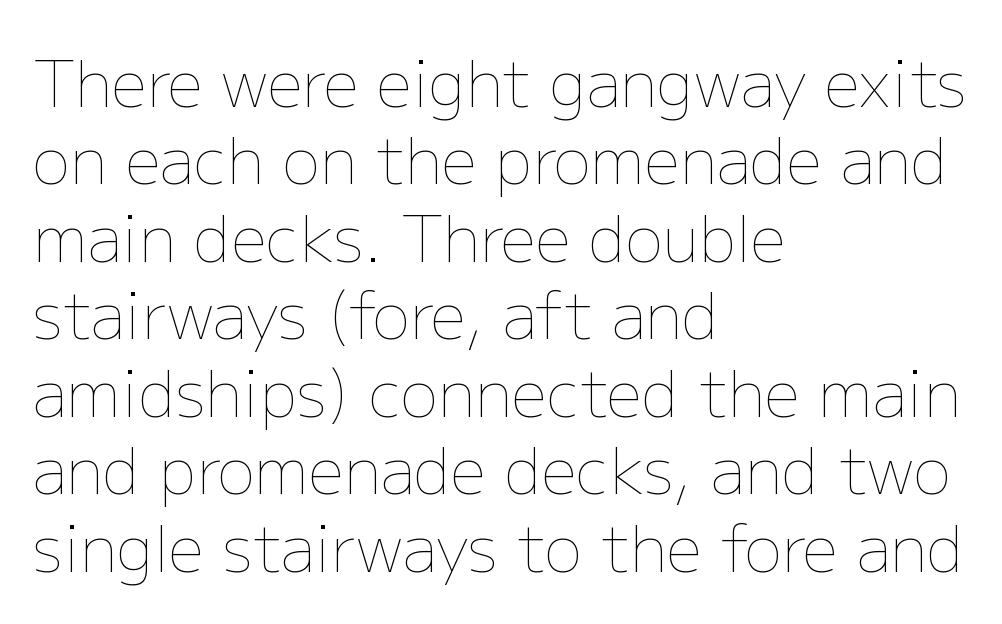
The image shows 63 px thin type, upright; set left-aligned, line spacing 1.23x, normal letter spacing, not underlined; low stroke contrast and a medium x-height.
